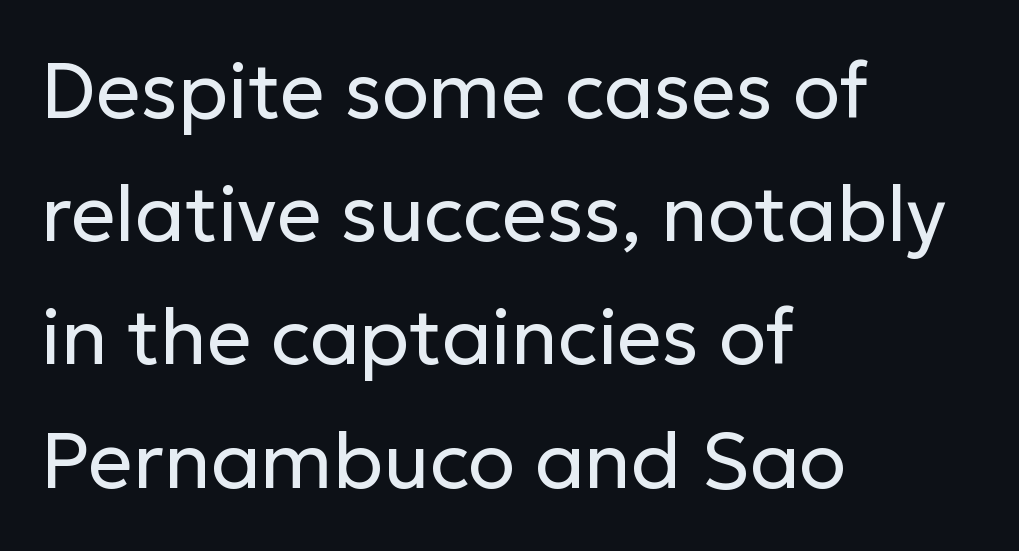
{"serif": "no", "italic": "no", "bold": "no", "weight": "regular", "width": "normal", "stroke_contrast": "low", "x_height": "medium", "monospaced": "no", "underline": "no", "align": "left", "line_spacing": "normal", "line_spacing_ratio": 1.58, "letter_spacing": "normal", "letter_spacing_em": 0.0, "glyph_px": 78}
